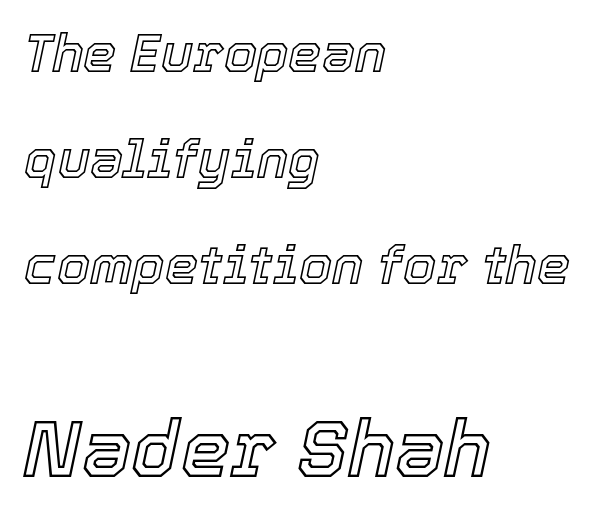
{"italic": "yes", "lean": "right", "slant_degrees": 12, "width": "normal", "x_height": "medium", "monospaced": "no", "underline": "no", "align": "left", "line_spacing": "loose", "line_spacing_ratio": 2.0, "letter_spacing": "normal", "letter_spacing_em": 0.0, "larger_block": "second", "size_ratio": 1.49, "glyph_px": 79}
